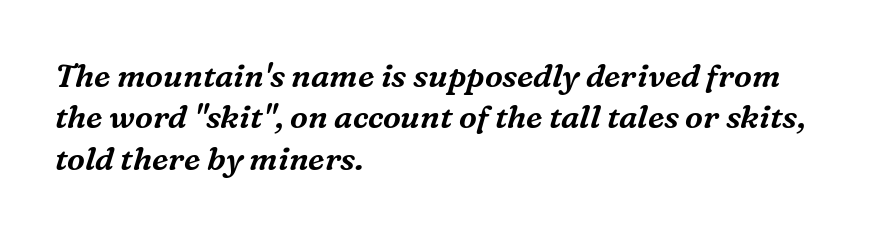
Q: Is the text italic (slanted)? A: Yes, it leans right by about 16 degrees.
Q: Is the typeface a serif or a sans-serif typeface? A: Serif.
Q: Is the text underlined? A: No.
Q: How is the paragraph aligned? A: Left-aligned.
Q: Is the spacing between letters normal or unusually wide? A: Normal.
Q: Is the spacing between lines tight, normal or loose? A: Normal.
Q: Width (condensed, normal, or wide)? A: Normal.
Q: Stroke contrast? A: Medium.
Q: x-height? A: Medium.
Q: Monospaced? A: No.
